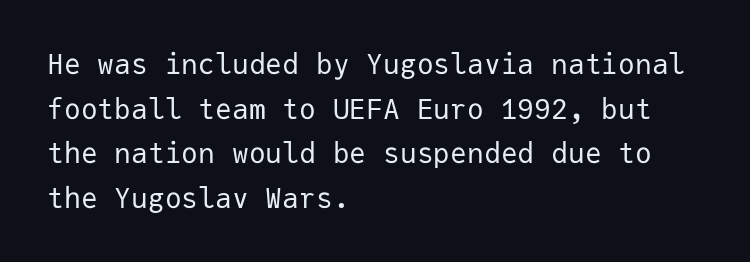
Q: Is the text bold? A: No.
Q: Is the text italic (slanted)? A: No, it is upright.
Q: Is the typeface a serif or a sans-serif typeface? A: Sans-serif.
Q: Is the text underlined? A: No.
Q: How is the paragraph aligned? A: Left-aligned.
Q: Is the spacing between letters normal or unusually wide? A: Normal.
Q: Is the spacing between lines tight, normal or loose? A: Normal.
Q: Width (condensed, normal, or wide)? A: Normal.
Q: Stroke contrast? A: Low.
Q: x-height? A: Medium.
Q: Monospaced? A: Yes.
